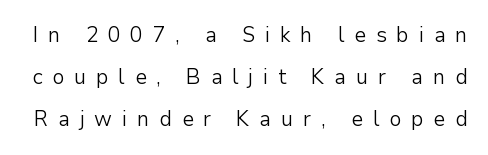
{"italic": "no", "bold": "no", "underline": "no", "line_spacing": "loose", "line_spacing_ratio": 2.01, "letter_spacing": "wide", "letter_spacing_em": 0.46, "glyph_px": 21}
